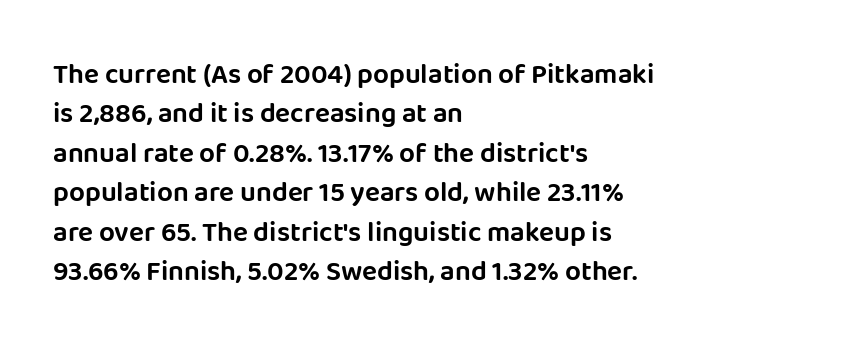
The image shows 28 px sans-serif type, upright; set left-aligned, normal line spacing (1.41x), normal letter spacing, not underlined; low stroke contrast and a large x-height.
